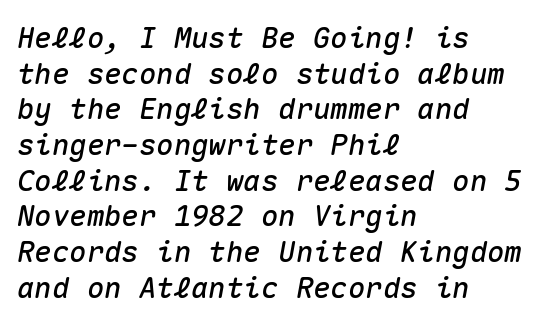
The image shows 29 px text type, italic (leaning right), monospaced; set left-aligned, line spacing 1.23x, normal letter spacing, not underlined; medium stroke contrast and a medium x-height.
